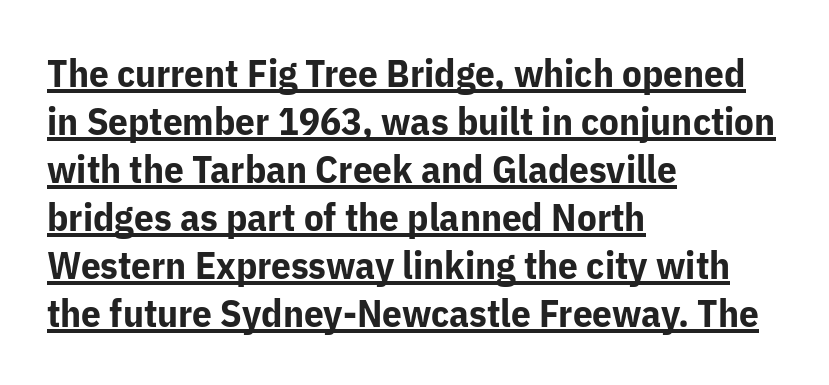
Check where the strokes stop: nothing finishes them off — pure sans. Varying glyph widths throughout — classic text-font behaviour. The type sits square on the baseline with zero lean. Has an underline been added? It has.
